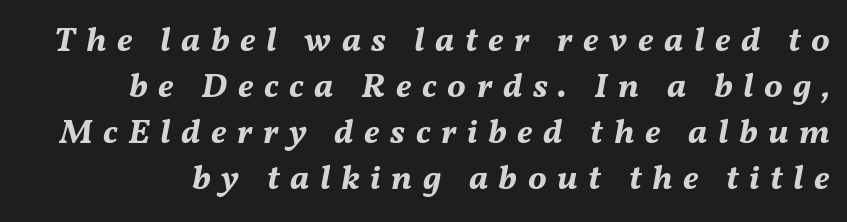
Q: Is the text bold? A: Yes.
Q: Is the text italic (slanted)? A: Yes, it leans right by about 11 degrees.
Q: Is the text underlined? A: No.
Q: Is the spacing between letters normal or unusually wide? A: Unusually wide.
Q: Is the spacing between lines tight, normal or loose? A: Normal.
Q: Width (condensed, normal, or wide)? A: Normal.
Q: Stroke contrast? A: Medium.
Q: x-height? A: Medium.
Q: Monospaced? A: No.
